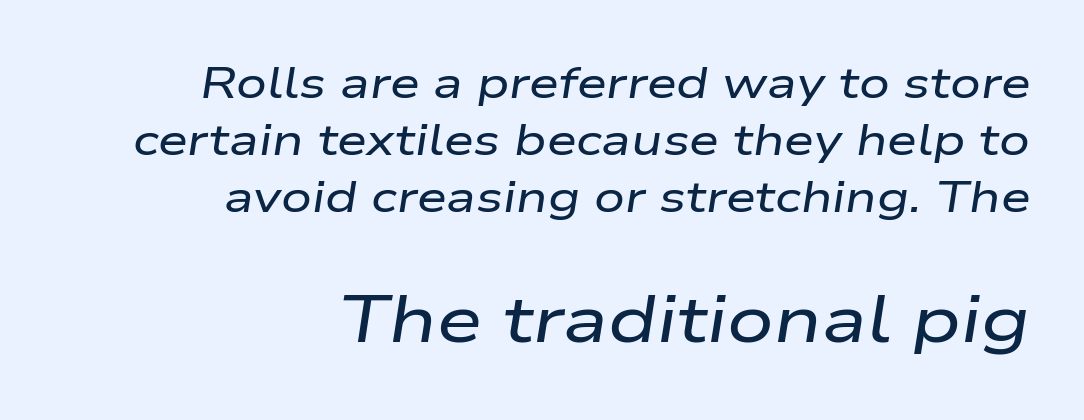
{"italic": "yes", "lean": "right", "slant_degrees": 9, "width": "wide", "stroke_contrast": "low", "x_height": "medium", "monospaced": "no", "underline": "no", "align": "right", "line_spacing": "normal", "line_spacing_ratio": 1.32, "letter_spacing": "normal", "letter_spacing_em": 0.0, "larger_block": "second", "size_ratio": 1.51, "glyph_px": 65}
